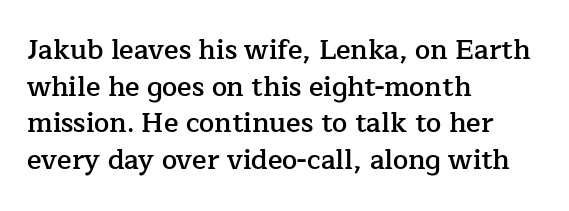
The image shows 27 px text type, upright; set left-aligned, normal line spacing (1.36x), normal letter spacing, not underlined.
